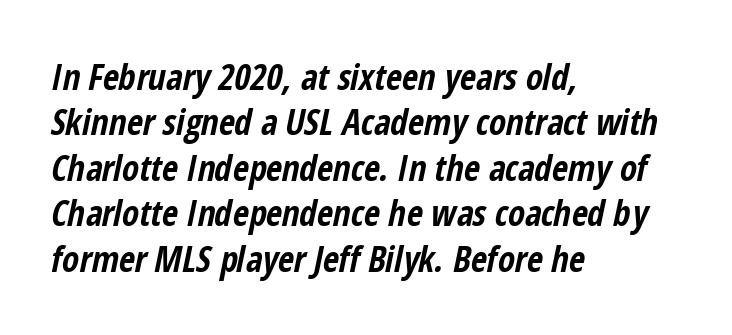
Line beginnings align vertically; line endings do not. Tracking here is standard; glyphs follow each other at the usual distance. Typographic density is high because the face is bold. The space between consecutive lines is moderate.
